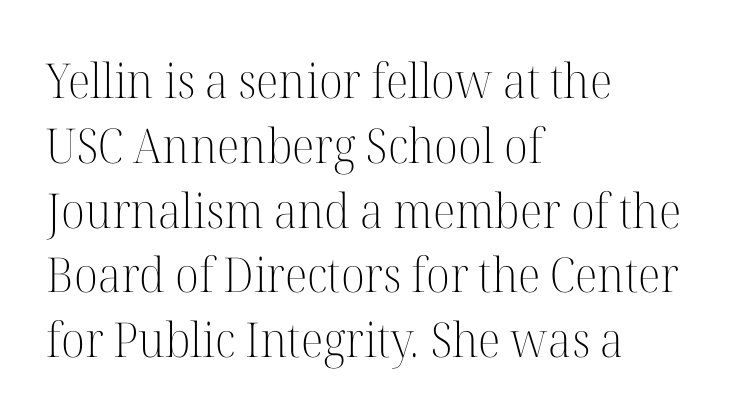
{"serif": "yes", "italic": "no", "bold": "no", "weight": "light", "width": "normal", "stroke_contrast": "high", "x_height": "medium", "monospaced": "no", "underline": "no", "align": "left", "line_spacing": "normal", "line_spacing_ratio": 1.35, "letter_spacing": "normal", "letter_spacing_em": 0.0, "glyph_px": 48}
